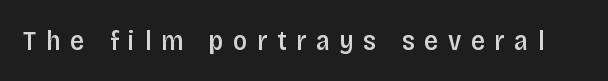
Q: Is the text bold? A: Semi-bold.
Q: Is the text italic (slanted)? A: No, it is upright.
Q: Is the typeface a serif or a sans-serif typeface? A: Sans-serif.
Q: Is the text underlined? A: No.
Q: Is the spacing between letters normal or unusually wide? A: Unusually wide.
Q: Width (condensed, normal, or wide)? A: Condensed.
Q: Stroke contrast? A: Low.
Q: x-height? A: Large.
Q: Monospaced? A: No.
